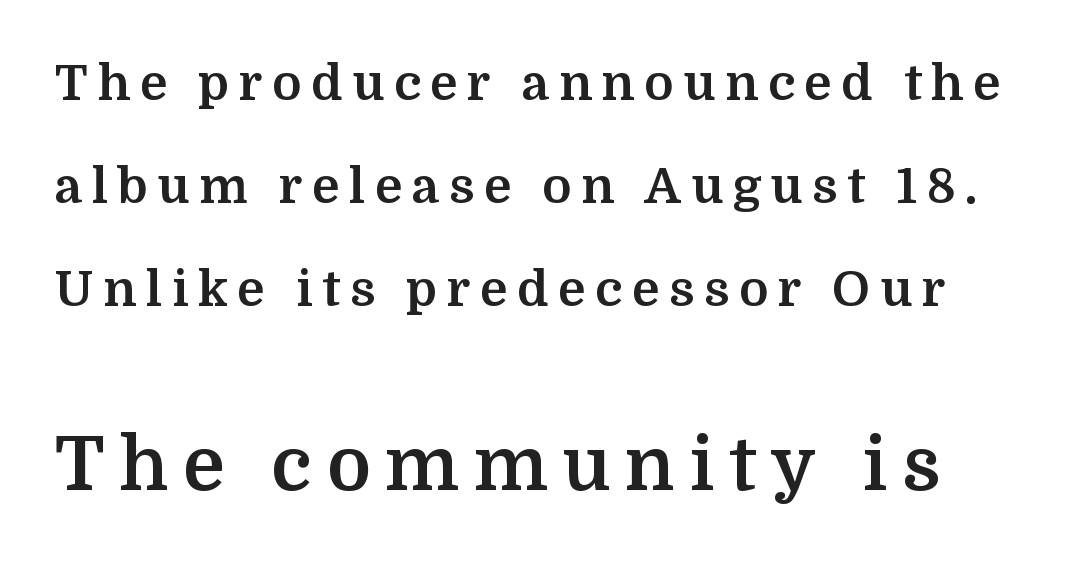
Q: Is the text bold? A: Yes.
Q: Is the text italic (slanted)? A: No, it is upright.
Q: Is the typeface a serif or a sans-serif typeface? A: Serif.
Q: Is the text underlined? A: No.
Q: Is the spacing between letters normal or unusually wide? A: Unusually wide.
Q: Is the spacing between lines tight, normal or loose? A: Loose.
Q: Which block of text is set in a larger size, the first (top) or the second (bottom)? A: The second (bottom) one.
Q: Width (condensed, normal, or wide)? A: Normal.
Q: Stroke contrast? A: Medium.
Q: x-height? A: Medium.
Q: Monospaced? A: No.
